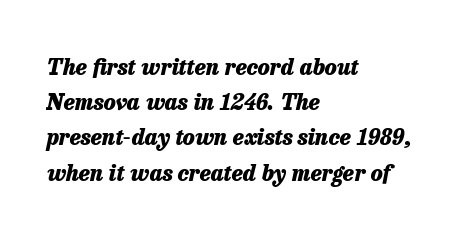
Q: Is the text bold? A: Yes.
Q: Is the text italic (slanted)? A: Yes, it leans right by about 13 degrees.
Q: Is the text underlined? A: No.
Q: How is the paragraph aligned? A: Left-aligned.
Q: Is the spacing between letters normal or unusually wide? A: Normal.
Q: Is the spacing between lines tight, normal or loose? A: Normal.
